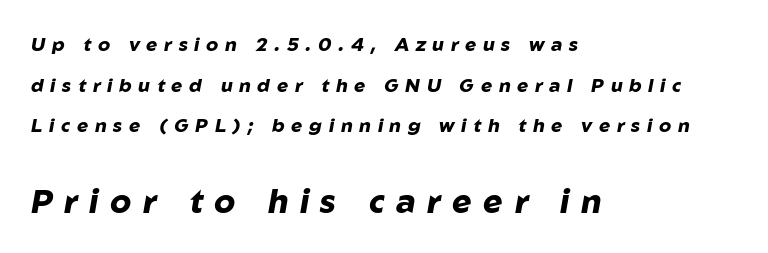
Q: Is the text bold? A: Yes.
Q: Is the text italic (slanted)? A: Yes, it leans right by about 10 degrees.
Q: Is the text underlined? A: No.
Q: How is the paragraph aligned? A: Left-aligned.
Q: Is the spacing between letters normal or unusually wide? A: Unusually wide.
Q: Is the spacing between lines tight, normal or loose? A: Loose.
Q: Which block of text is set in a larger size, the first (top) or the second (bottom)? A: The second (bottom) one.
Q: Width (condensed, normal, or wide)? A: Normal.
Q: Stroke contrast? A: Low.
Q: x-height? A: Medium.
Q: Monospaced? A: No.
